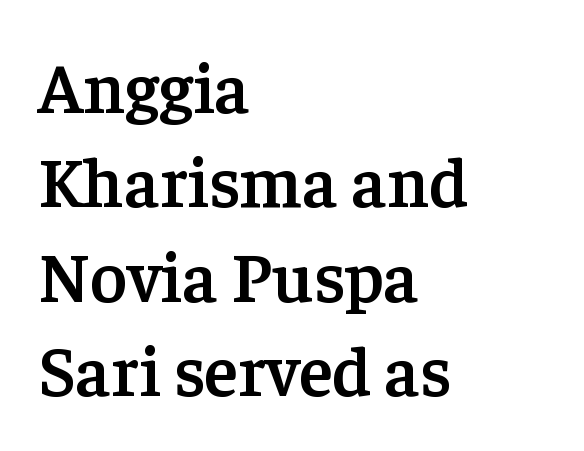
Q: Is the text bold? A: Semi-bold.
Q: Is the text italic (slanted)? A: No, it is upright.
Q: Is the typeface a serif or a sans-serif typeface? A: Serif.
Q: Is the text underlined? A: No.
Q: How is the paragraph aligned? A: Left-aligned.
Q: Is the spacing between letters normal or unusually wide? A: Normal.
Q: Is the spacing between lines tight, normal or loose? A: Normal.
Q: Width (condensed, normal, or wide)? A: Normal.
Q: Stroke contrast? A: Low.
Q: x-height? A: Medium.
Q: Monospaced? A: No.
